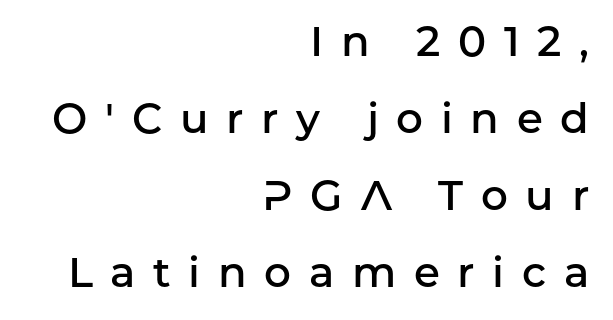
Q: Is the text bold? A: Semi-bold.
Q: Is the text italic (slanted)? A: No, it is upright.
Q: Is the typeface a serif or a sans-serif typeface? A: Sans-serif.
Q: Is the text underlined? A: No.
Q: How is the paragraph aligned? A: Right-aligned.
Q: Is the spacing between letters normal or unusually wide? A: Unusually wide.
Q: Width (condensed, normal, or wide)? A: Normal.
Q: Stroke contrast? A: Low.
Q: x-height? A: Medium.
Q: Monospaced? A: No.
